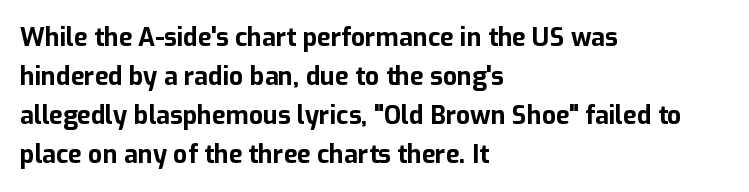
Vertical strokes here are truly vertical. In terms of letterspacing, this is plain default setting. This block has exactly the height ordinary leading produces. Pretty heavy lettering here — definitely bold.
